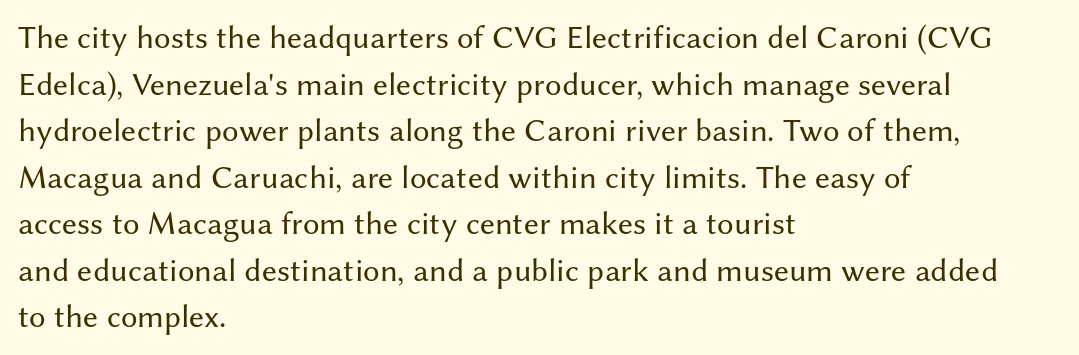
{"serif": "no", "italic": "no", "bold": "no", "weight": "regular", "width": "normal", "stroke_contrast": "medium", "x_height": "medium", "monospaced": "no", "underline": "no", "align": "left", "line_spacing": "normal", "line_spacing_ratio": 1.41, "letter_spacing": "normal", "letter_spacing_em": 0.0, "glyph_px": 33}
